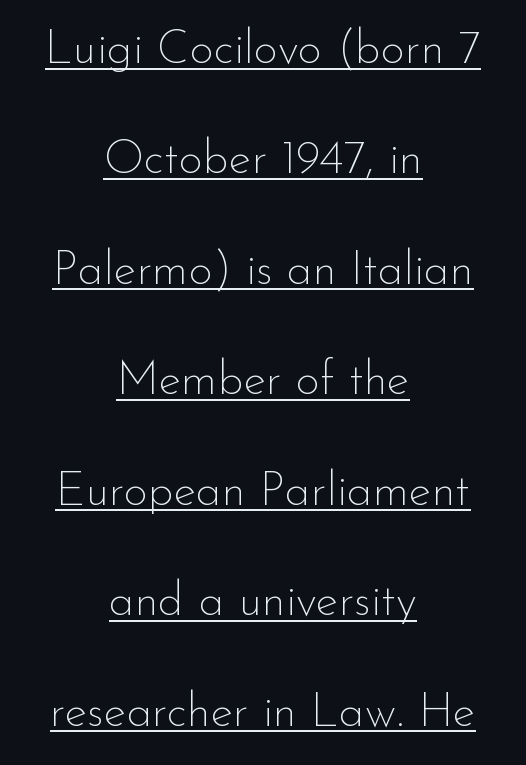
I'd call this a sans setting — the letters go barefoot. The rendering positions every line midway between the sides. Compared with typical paragraphs, the rows here are farther apart. Each letter keeps its own natural width here, so spacing adapts to shape.
